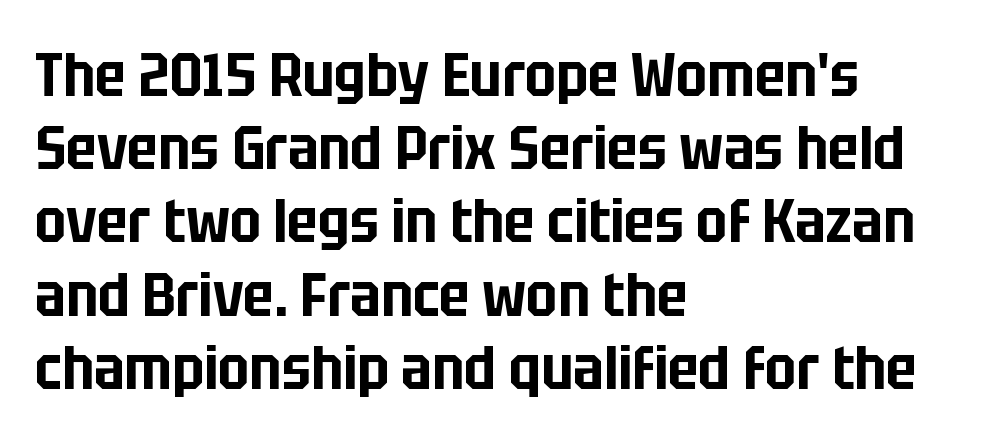
The image shows 61 px condensed sans-serif type, upright; set left-aligned, line spacing 1.2x, normal letter spacing, not underlined; low stroke contrast and a large x-height.
